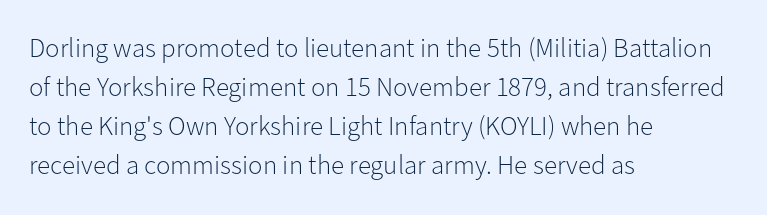
The image shows 27 px text type, upright; set left-aligned, normal line spacing (1.45x), normal letter spacing, not underlined.
